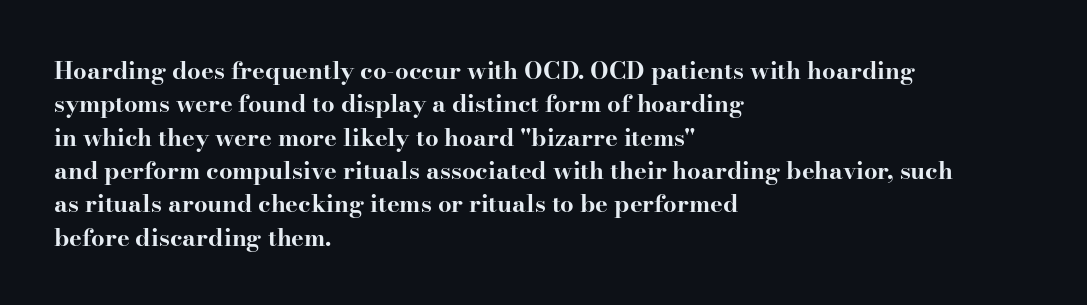
You can tell it's not italic because the verticals are truly vertical. Descender tails drop into unmarked territory. Baseline-to-baseline distance is the conventional proportion of letter height. Nobody touched the tracking dial on this one. Thick stems and heavy bowls — unmistakably bold. One-word summary of the alignment: left.
